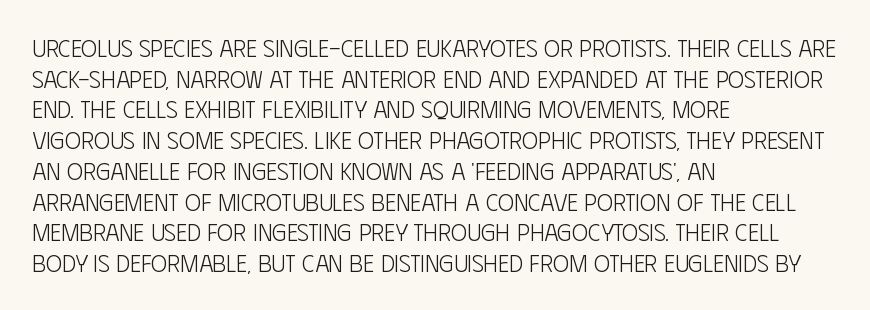
Q: Is the text bold? A: No.
Q: Is the text italic (slanted)? A: No, it is upright.
Q: Is the text underlined? A: No.
Q: How is the paragraph aligned? A: Left-aligned.
Q: Is the spacing between letters normal or unusually wide? A: Normal.
Q: Is the spacing between lines tight, normal or loose? A: Normal.
